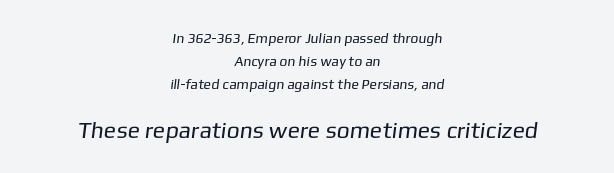
The compositor balanced each line on the midline. Heaviness? Minimal to ordinary, like unemphasized prose. Unmarked baselines from the first word to the last. There is no visible air inserted between adjacent glyphs. The second block has been scaled up relative to the first.
